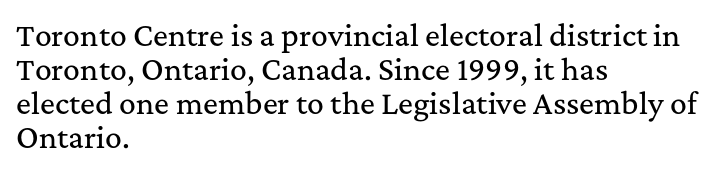
{"serif": "yes", "italic": "no", "width": "normal", "stroke_contrast": "medium", "x_height": "medium", "monospaced": "no", "underline": "no", "align": "left", "line_spacing_ratio": 1.22, "letter_spacing": "normal", "letter_spacing_em": 0.0, "glyph_px": 28}
